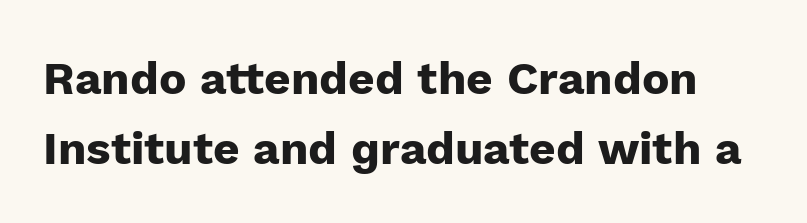
The image shows 46 px heavy sans-serif type, upright; set normal line spacing (1.52x), normal letter spacing, not underlined; low stroke contrast and a medium x-height.
